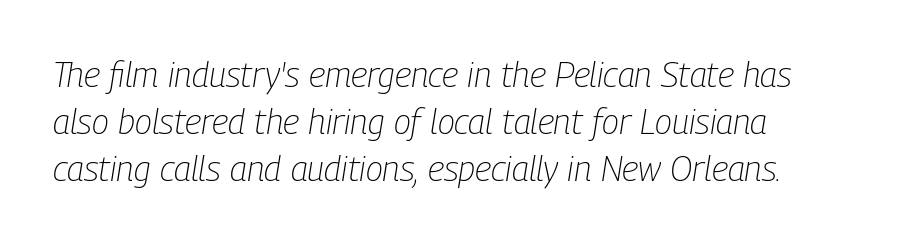
Q: Is the text bold? A: No.
Q: Is the text italic (slanted)? A: Yes, it leans right by about 9 degrees.
Q: Is the text underlined? A: No.
Q: How is the paragraph aligned? A: Left-aligned.
Q: Is the spacing between letters normal or unusually wide? A: Normal.
Q: Is the spacing between lines tight, normal or loose? A: Normal.
Q: Width (condensed, normal, or wide)? A: Condensed.
Q: Stroke contrast? A: Low.
Q: x-height? A: Medium.
Q: Monospaced? A: No.
